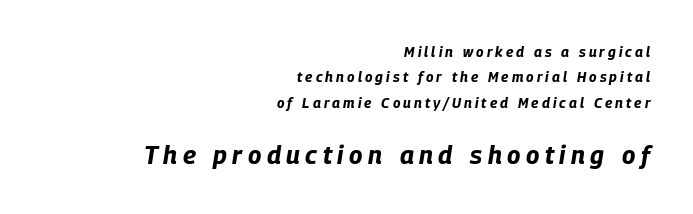
{"italic": "yes", "lean": "right", "slant_degrees": 9, "bold": "yes", "underline": "no", "align": "right", "line_spacing_ratio": 1.81, "letter_spacing": "wide", "letter_spacing_em": 0.22, "larger_block": "second", "size_ratio": 1.79, "glyph_px": 25}
